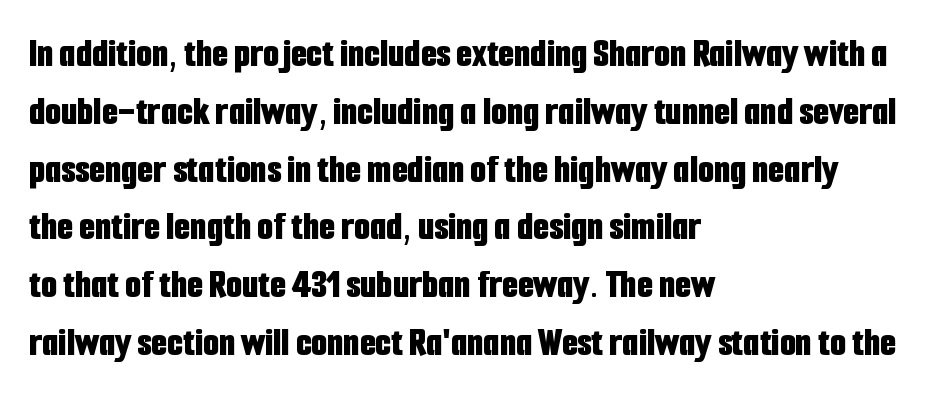
{"serif": "no", "italic": "no", "bold": "yes", "weight": "bold", "width": "condensed", "stroke_contrast": "low", "x_height": "medium", "monospaced": "no", "underline": "no", "align": "left", "line_spacing": "normal", "line_spacing_ratio": 1.41, "letter_spacing": "normal", "letter_spacing_em": 0.0, "glyph_px": 41}
